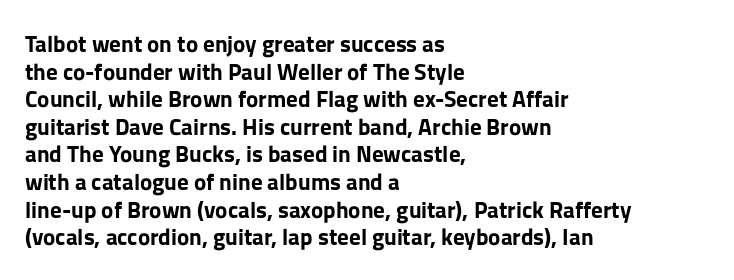
The letters stand upright; this is a roman face. Each word holds together tightly as a unit, with standard inter-letter gaps. Underline: absent. Notice how thick the strokes are: this is what a full bold looks like. The setting favours the left margin, as ordinary paragraphs usually do.
